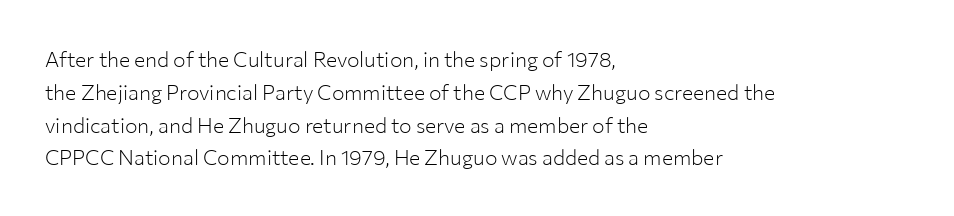
The image shows 21 px text type, upright; set left-aligned, normal line spacing (1.56x), normal letter spacing, not underlined.
